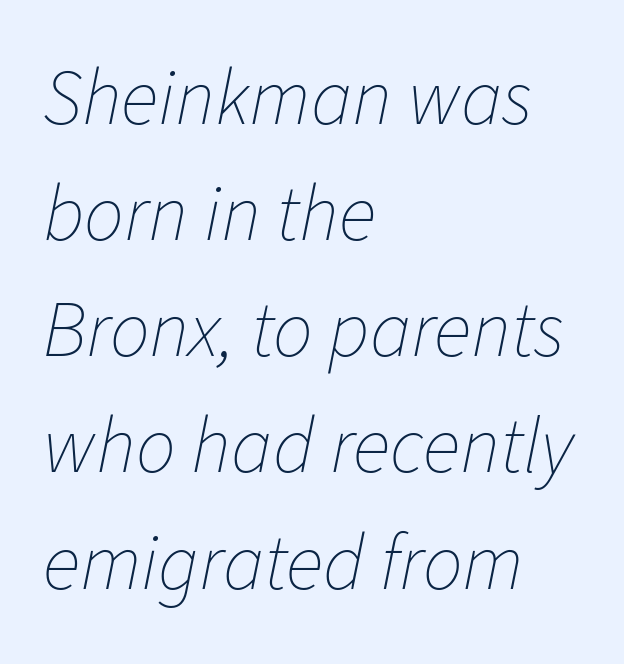
The image shows 79 px thin type, italic (leaning right); set left-aligned, normal line spacing (1.47x), normal letter spacing, not underlined; low stroke contrast and a medium x-height.
